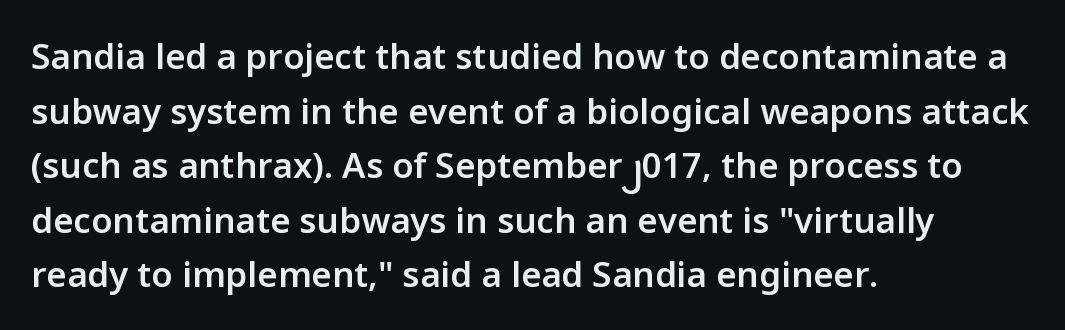
Q: Is the text bold? A: Semi-bold.
Q: Is the text italic (slanted)? A: No, it is upright.
Q: Is the typeface a serif or a sans-serif typeface? A: Sans-serif.
Q: Is the text underlined? A: No.
Q: How is the paragraph aligned? A: Left-aligned.
Q: Is the spacing between letters normal or unusually wide? A: Normal.
Q: Is the spacing between lines tight, normal or loose? A: Normal.
Q: Width (condensed, normal, or wide)? A: Normal.
Q: Stroke contrast? A: Low.
Q: x-height? A: Medium.
Q: Monospaced? A: No.
